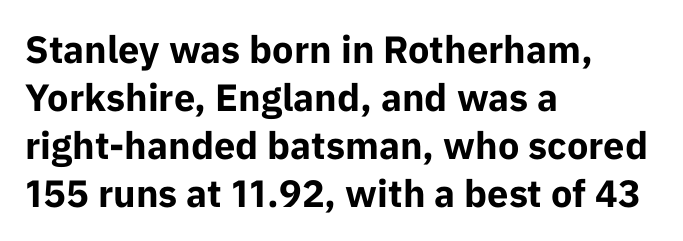
The space beneath each line is pristine and unruled. The passage shown is emphatically bold. Nope, not italic — everything's standing straight. The passage shown has conventional tracking throughout.
